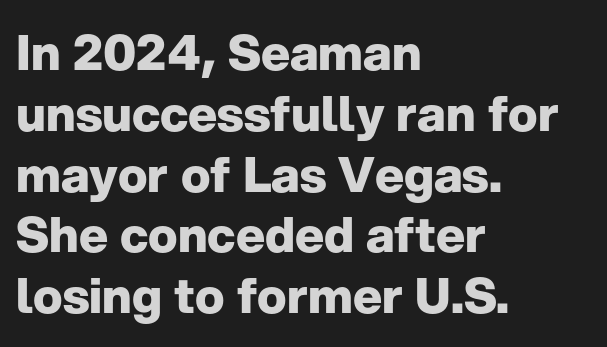
{"serif": "no", "italic": "no", "bold": "yes", "weight": "heavy", "width": "normal", "stroke_contrast": "low", "x_height": "medium", "monospaced": "no", "underline": "no", "align": "left", "line_spacing_ratio": 1.24, "letter_spacing": "normal", "letter_spacing_em": 0.0, "glyph_px": 49}
